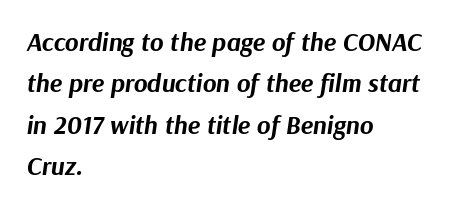
The compositor pushed each line to the left boundary. The passage shown stacks its lines at a standard gap. Caption: bold face, heavy strokes. The rendering applies a slant to the glyphs.
